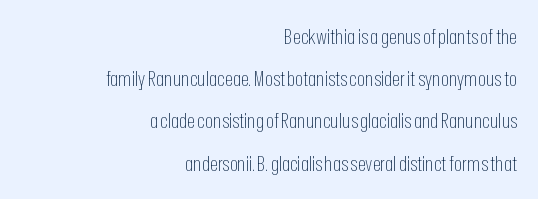
Q: Is the text bold? A: No.
Q: Is the text italic (slanted)? A: No, it is upright.
Q: Is the text underlined? A: No.
Q: How is the paragraph aligned? A: Right-aligned.
Q: Is the spacing between letters normal or unusually wide? A: Normal.
Q: Is the spacing between lines tight, normal or loose? A: Loose.
